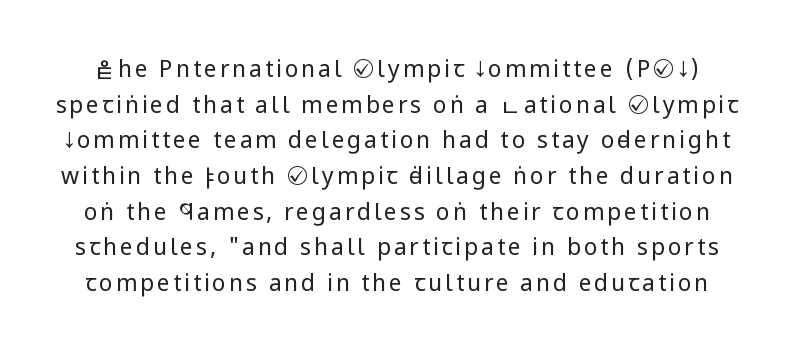
{"italic": "no", "bold": "no", "underline": "no", "line_spacing": "normal", "line_spacing_ratio": 1.55, "glyph_px": 23}
